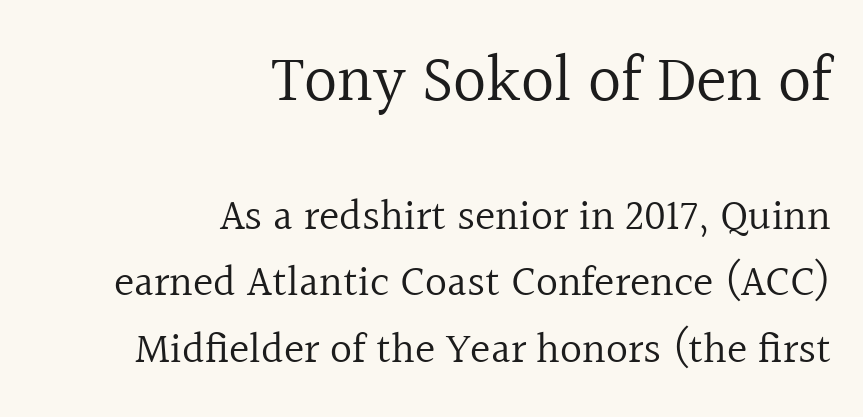
The space directly below the letters is spotless. The rendering shrinks the type as you move from the upper chunk to the lower. Glyph-to-glyph distance matches everyday printed text. This sample uses a serif face. These lines are rendered in a variable-pitch font. These lines stack with their right ends in a neat column.
